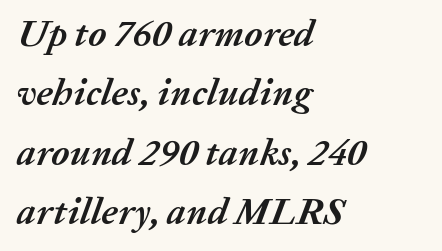
{"italic": "yes", "lean": "right", "slant_degrees": 20, "bold": "yes", "weight": "semibold", "width": "normal", "stroke_contrast": "medium", "x_height": "medium", "monospaced": "no", "underline": "no", "align": "left", "line_spacing": "normal", "line_spacing_ratio": 1.56, "letter_spacing": "normal", "letter_spacing_em": 0.0, "glyph_px": 38}
